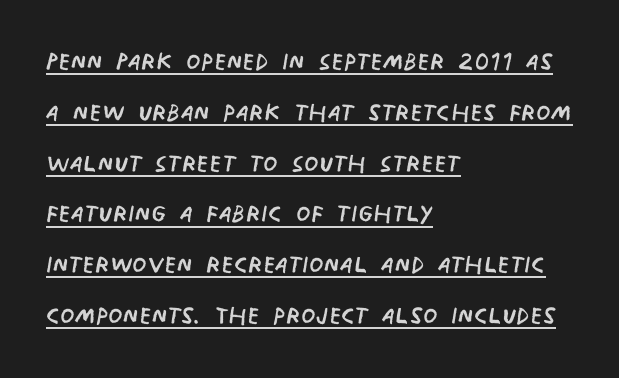
Default kerning and tracking; the words read as compact shapes. Here the designer chose a conventional face with non-uniform glyph widths. One-word summary of the alignment: left. A typesetter would label this face a sans.
